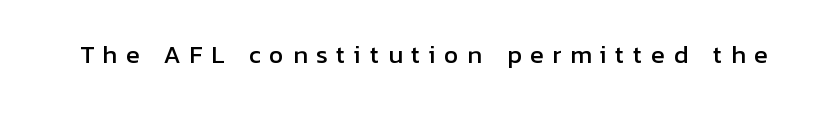
{"italic": "no", "underline": "no", "letter_spacing": "wide", "letter_spacing_em": 0.37, "glyph_px": 23}
